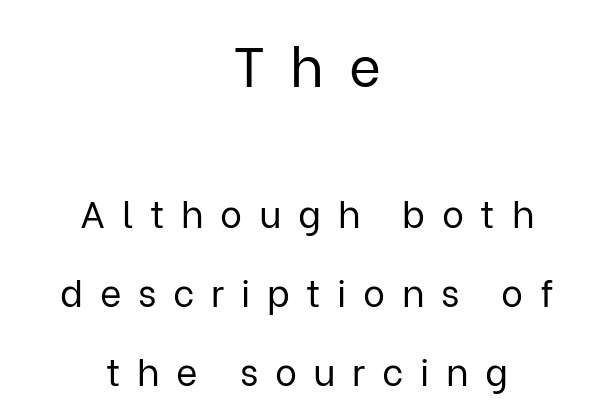
Is the letter spacing exaggerated? Yes — the characters are pushed far apart. It's the straight-up-and-down kind of type. In terms of leading, this rendering errs on the spacious side. Block one is the big one; block two sits smaller underneath.
